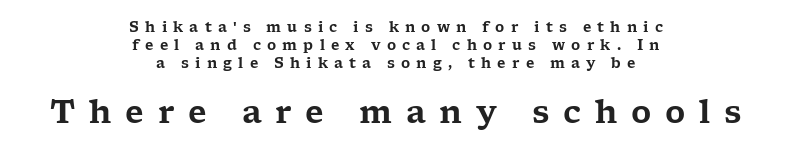
Q: Is the text italic (slanted)? A: No, it is upright.
Q: Is the typeface a serif or a sans-serif typeface? A: Serif.
Q: Is the text underlined? A: No.
Q: How is the paragraph aligned? A: Centered.
Q: Is the spacing between letters normal or unusually wide? A: Unusually wide.
Q: Is the spacing between lines tight, normal or loose? A: Normal.
Q: Which block of text is set in a larger size, the first (top) or the second (bottom)? A: The second (bottom) one.
Q: Width (condensed, normal, or wide)? A: Wide.
Q: Stroke contrast? A: Low.
Q: x-height? A: Medium.
Q: Monospaced? A: No.
